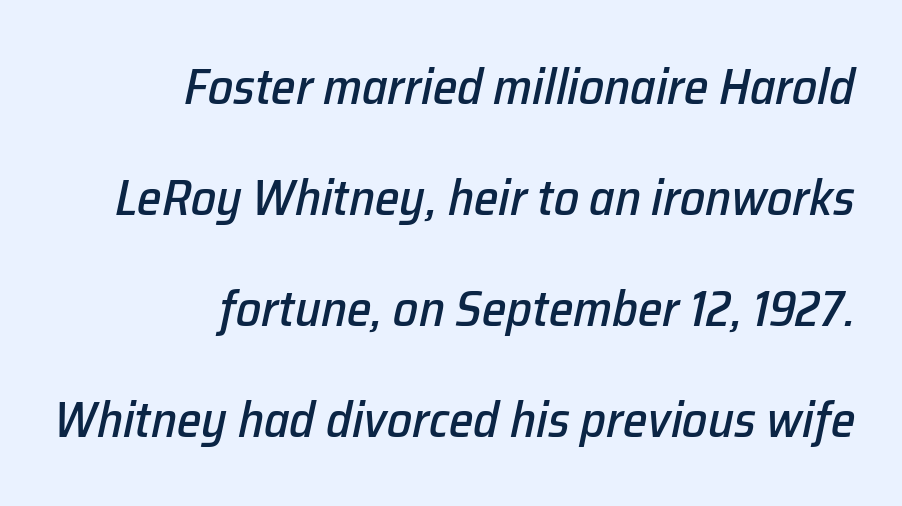
The text block is weighted toward the right margin, trailing off unevenly leftward. If you drew a line through each stem, it would be angled. Letter spacing: default. The leading is generous, giving the passage an open texture.
